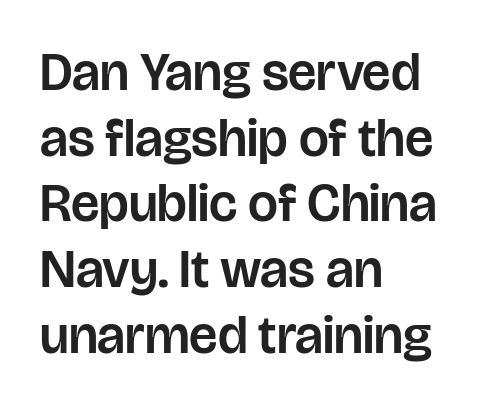
Q: Is the text italic (slanted)? A: No, it is upright.
Q: Is the typeface a serif or a sans-serif typeface? A: Sans-serif.
Q: Is the text underlined? A: No.
Q: How is the paragraph aligned? A: Left-aligned.
Q: Is the spacing between letters normal or unusually wide? A: Normal.
Q: Width (condensed, normal, or wide)? A: Normal.
Q: Stroke contrast? A: Low.
Q: x-height? A: Large.
Q: Monospaced? A: No.
